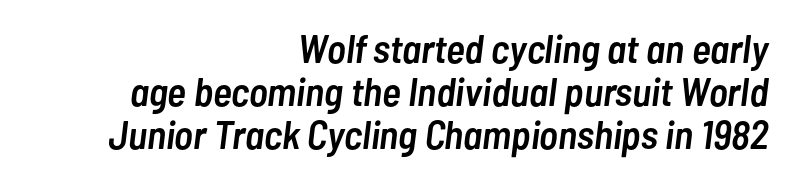
The image shows 40 px semibold, condensed type, italic (leaning right); set right-aligned, tight line spacing (1.08x), normal letter spacing, not underlined; low stroke contrast and a medium x-height.
